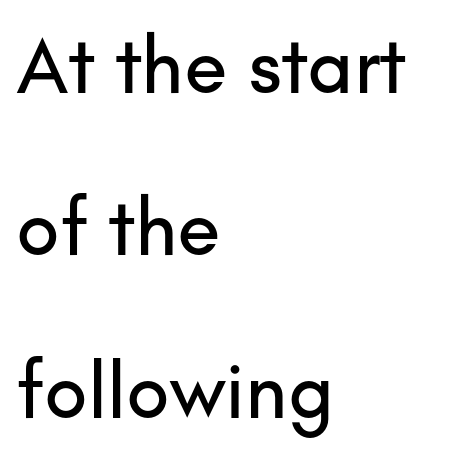
The image shows 80 px sans-serif type, upright; set left-aligned, loose line spacing (2.03x), normal letter spacing, not underlined; low stroke contrast and a small x-height.
